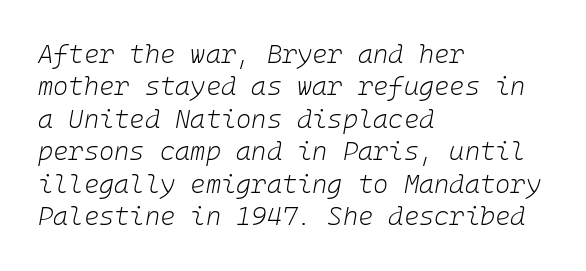
Q: Is the text bold? A: No.
Q: Is the text italic (slanted)? A: Yes, it leans right by about 10 degrees.
Q: Is the text underlined? A: No.
Q: How is the paragraph aligned? A: Left-aligned.
Q: Is the spacing between letters normal or unusually wide? A: Normal.
Q: Is the spacing between lines tight, normal or loose? A: Normal.
